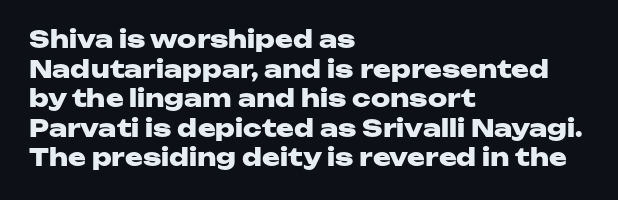
Nobody drew a line under any word here. The lettering stays uniformly vertical, giving the passage a roman look. Each word holds together tightly as a unit, with standard inter-letter gaps. A student would call this left alignment; a typographer would say flush left, rag right. Typographic density is high because the face is bold.
